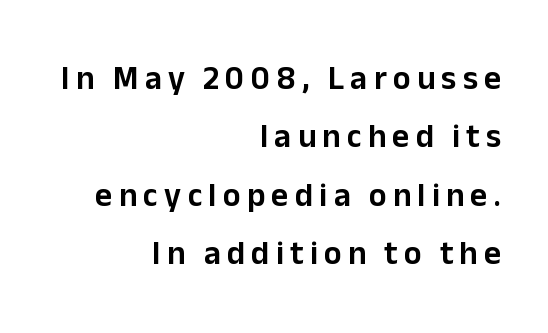
Q: Is the text italic (slanted)? A: No, it is upright.
Q: Is the typeface a serif or a sans-serif typeface? A: Sans-serif.
Q: Is the text underlined? A: No.
Q: How is the paragraph aligned? A: Right-aligned.
Q: Width (condensed, normal, or wide)? A: Normal.
Q: Stroke contrast? A: Low.
Q: x-height? A: Medium.
Q: Monospaced? A: No.
